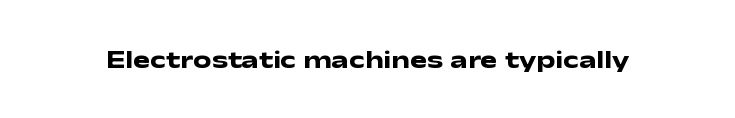
Q: Is the text bold? A: Yes.
Q: Is the text italic (slanted)? A: No, it is upright.
Q: Is the text underlined? A: No.
Q: Is the spacing between letters normal or unusually wide? A: Normal.
